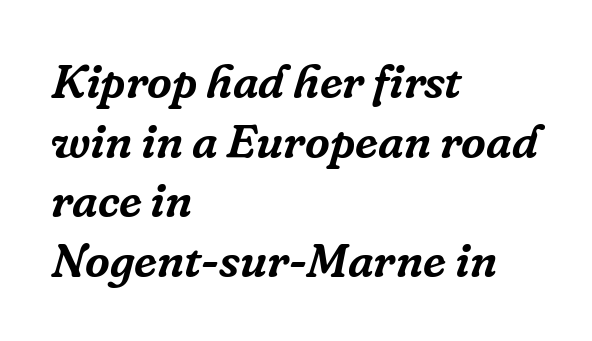
{"serif": "yes", "italic": "yes", "lean": "right", "slant_degrees": 16, "width": "normal", "stroke_contrast": "low", "x_height": "medium", "monospaced": "no", "underline": "no", "align": "left", "line_spacing_ratio": 1.24, "letter_spacing": "normal", "letter_spacing_em": 0.0, "glyph_px": 48}
